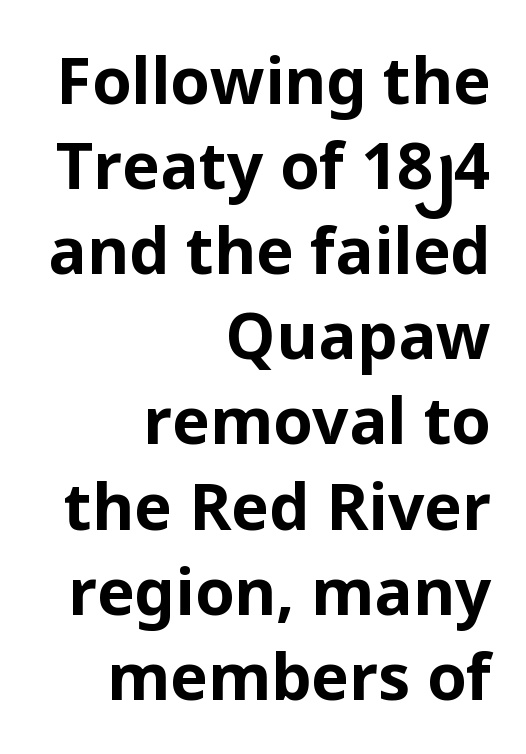
The image shows 64 px bold sans-serif type, upright; set right-aligned, normal line spacing (1.33x), normal letter spacing, not underlined; low stroke contrast and a medium x-height.
